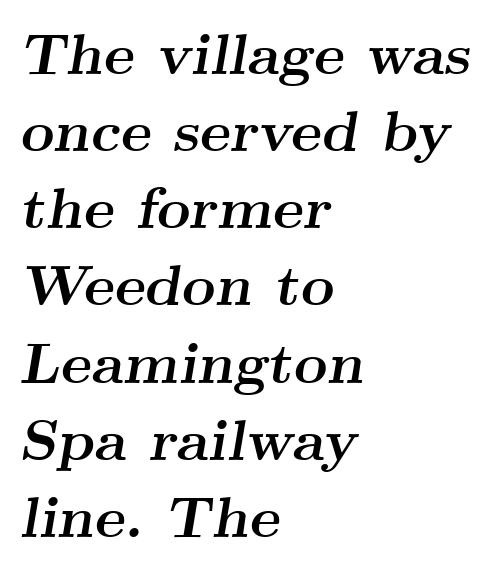
{"serif": "yes", "italic": "yes", "lean": "right", "slant_degrees": 9, "bold": "yes", "weight": "semibold", "width": "wide", "stroke_contrast": "medium", "x_height": "small", "monospaced": "no", "underline": "no", "align": "left", "line_spacing": "normal", "line_spacing_ratio": 1.33, "letter_spacing": "normal", "letter_spacing_em": 0.0, "glyph_px": 58}
